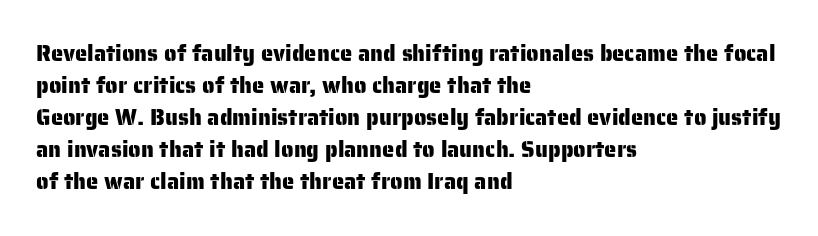
{"italic": "no", "underline": "no", "align": "left", "line_spacing": "normal", "line_spacing_ratio": 1.46, "letter_spacing": "normal", "letter_spacing_em": 0.0, "glyph_px": 22}
